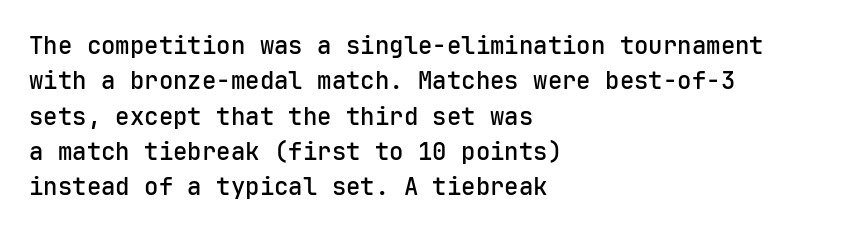
The image shows 24 px text type, upright; set left-aligned, normal line spacing (1.47x), normal letter spacing, not underlined.
